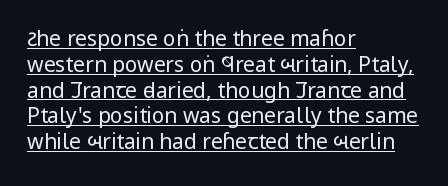
Nope, not italic — everything's standing straight. Compared with a typical body face, this is equally light or lighter still. The line texture is even and compact thanks to regular tracking. The sample's only ornament is a line tracing under the words. A classic flush-left, rag-right setting is used for this passage.
